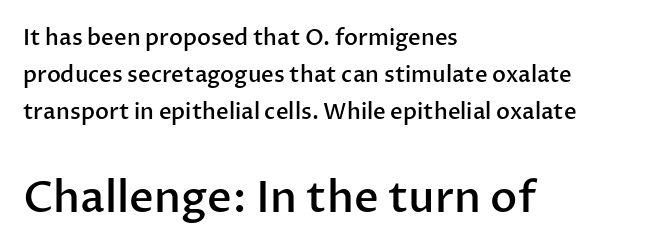
You can tell it's not italic because the verticals are truly vertical. The face used here appears at its bigger size in the lower chunk. Compared with an ordinary text face, these strokes are moderately heavier — a semibold. Summary of vertical rhythm: regular, with standard interline spacing. Looks like regular typesetting: each glyph gets only the width it needs. Does extra space separate the letters? No, they use regular spacing.
